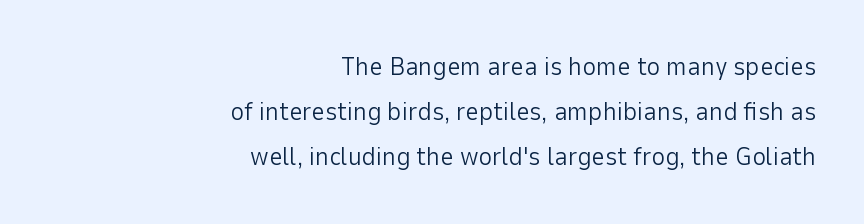
{"italic": "no", "bold": "no", "underline": "no", "align": "right", "line_spacing_ratio": 1.74, "letter_spacing": "normal", "letter_spacing_em": 0.0, "glyph_px": 26}
